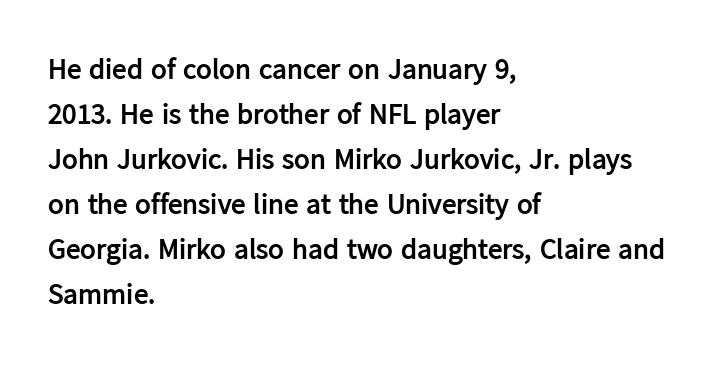
The image shows 29 px semibold sans-serif type, upright; set left-aligned, normal line spacing (1.55x), normal letter spacing, not underlined; low stroke contrast and a medium x-height.
